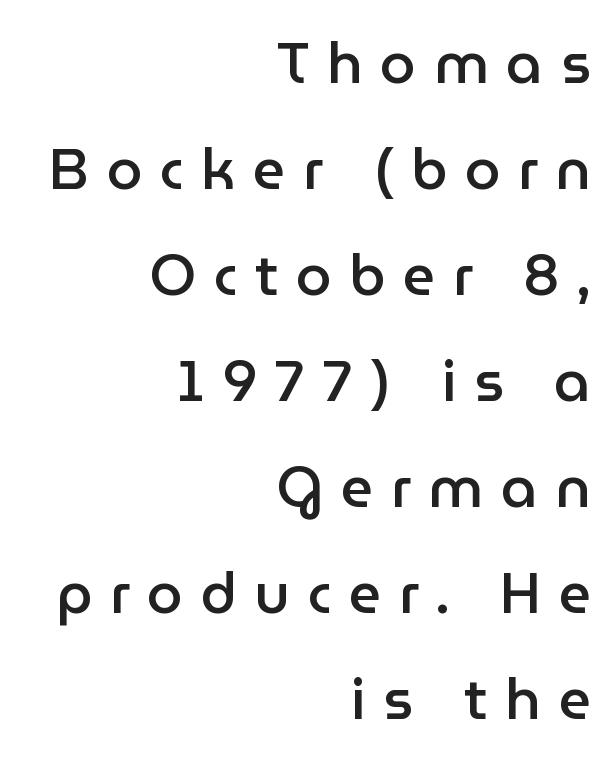
Q: Is the text bold? A: Semi-bold.
Q: Is the text italic (slanted)? A: No, it is upright.
Q: Is the typeface a serif or a sans-serif typeface? A: Sans-serif.
Q: Is the text underlined? A: No.
Q: How is the paragraph aligned? A: Right-aligned.
Q: Is the spacing between letters normal or unusually wide? A: Unusually wide.
Q: Width (condensed, normal, or wide)? A: Normal.
Q: Stroke contrast? A: Low.
Q: x-height? A: Medium.
Q: Monospaced? A: No.
